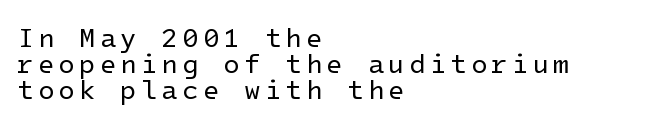
The image shows 27 px text type, upright; set left-aligned, tight line spacing (0.97x), not underlined.
